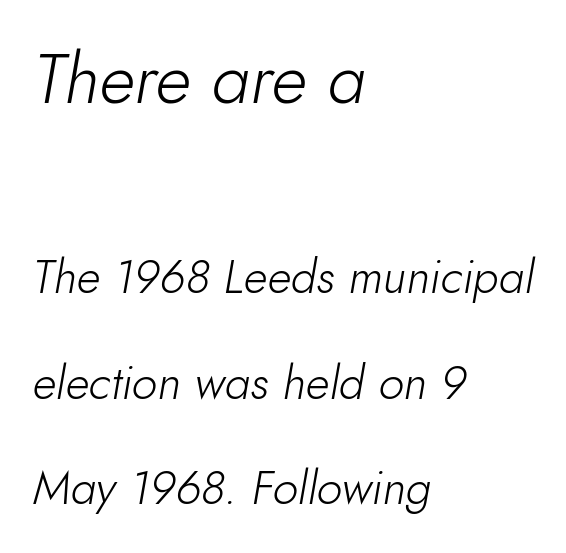
{"italic": "yes", "lean": "right", "slant_degrees": 10, "bold": "no", "weight": "light", "width": "normal", "stroke_contrast": "low", "x_height": "small", "monospaced": "no", "underline": "no", "align": "left", "line_spacing": "loose", "line_spacing_ratio": 2.3, "letter_spacing": "normal", "letter_spacing_em": 0.0, "larger_block": "first", "size_ratio": 1.5, "glyph_px": 69}
